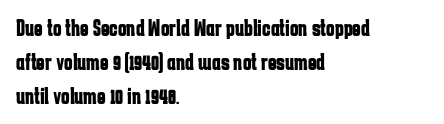
Q: Is the text bold? A: Yes.
Q: Is the text italic (slanted)? A: No, it is upright.
Q: Is the text underlined? A: No.
Q: How is the paragraph aligned? A: Left-aligned.
Q: Is the spacing between letters normal or unusually wide? A: Normal.
Q: Is the spacing between lines tight, normal or loose? A: Normal.
